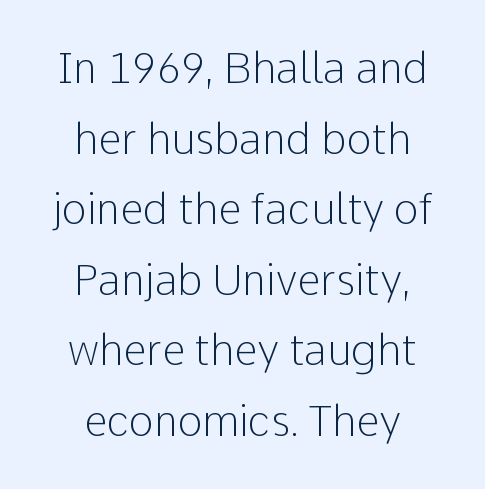
The image shows 42 px light sans-serif type, upright; set centered, normal line spacing (1.68x), normal letter spacing, not underlined; low stroke contrast and a medium x-height.
